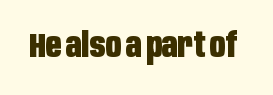
The image shows 34 px heavy, condensed sans-serif type, upright; set normal letter spacing, not underlined; low stroke contrast and a large x-height.
